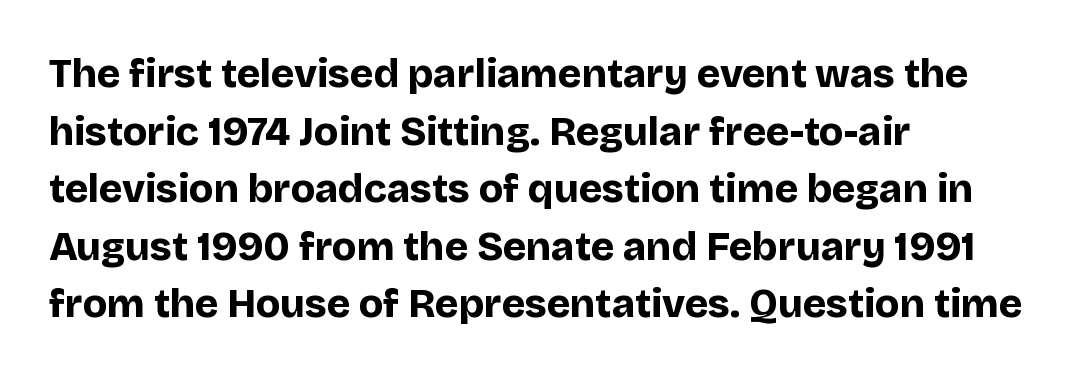
The image shows 40 px bold sans-serif type, upright; set left-aligned, normal line spacing (1.44x), normal letter spacing, not underlined; low stroke contrast and a large x-height.
